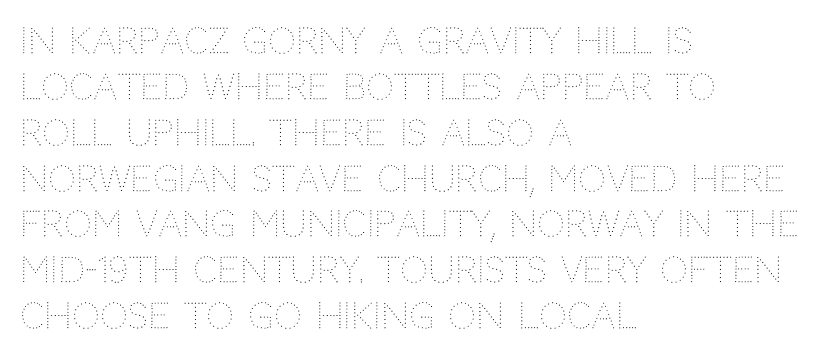
{"italic": "no", "bold": "no", "weight": "thin", "width": "normal", "stroke_contrast": "medium", "x_height": "large", "monospaced": "no", "underline": "no", "align": "left", "line_spacing": "normal", "line_spacing_ratio": 1.31, "letter_spacing": "normal", "letter_spacing_em": 0.0, "glyph_px": 35}
